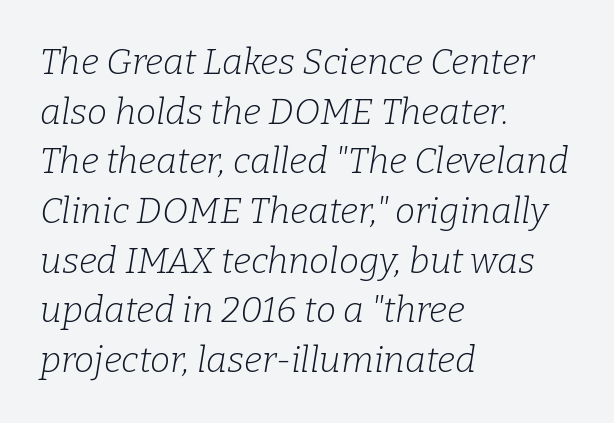
This rendering features lettering with no underline. Casual observation: everything's shoved over to the left. How would I describe the line gaps? Plain and ordinary. When letters slant like this, we call the style italic. Compared with a typical body face, this is equally light or lighter still.
